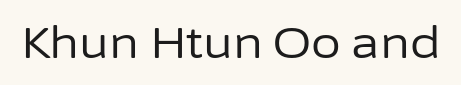
Q: Is the text bold? A: No.
Q: Is the text italic (slanted)? A: No, it is upright.
Q: Is the typeface a serif or a sans-serif typeface? A: Sans-serif.
Q: Is the text underlined? A: No.
Q: Is the spacing between letters normal or unusually wide? A: Normal.
Q: Width (condensed, normal, or wide)? A: Normal.
Q: Stroke contrast? A: Low.
Q: x-height? A: Medium.
Q: Monospaced? A: No.
